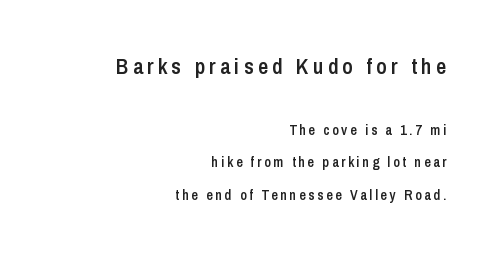
The upper block of text is set noticeably larger than the block beneath it. This sample is right-justified, so line beginnings fall wherever the words allow. Tall strokes in this sample are plumb rather than angled. The space between consecutive lines is lavish. The words here are not underlined. Bold? Not quite — semibold, heavier than regular but stopping short.
